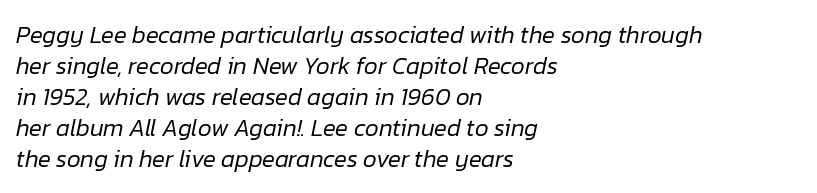
The image shows 24 px text type, italic (leaning right); set left-aligned, normal line spacing (1.29x), normal letter spacing, not underlined.
